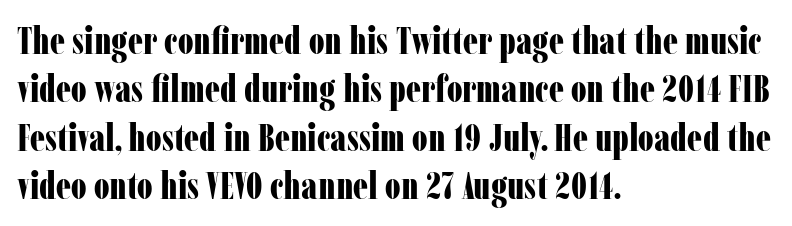
Check where the strokes stop: tiny serifs finish them off. The paragraph has a hard left edge and a soft right edge. Type without underlining. Does the weight exceed regular? Yes, all the way to bold.
